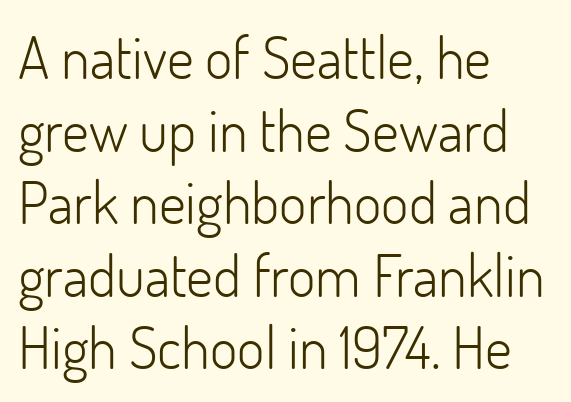
The image shows 59 px light sans-serif type, upright; set left-aligned, line spacing 1.23x, normal letter spacing, not underlined; low stroke contrast and a small x-height.
